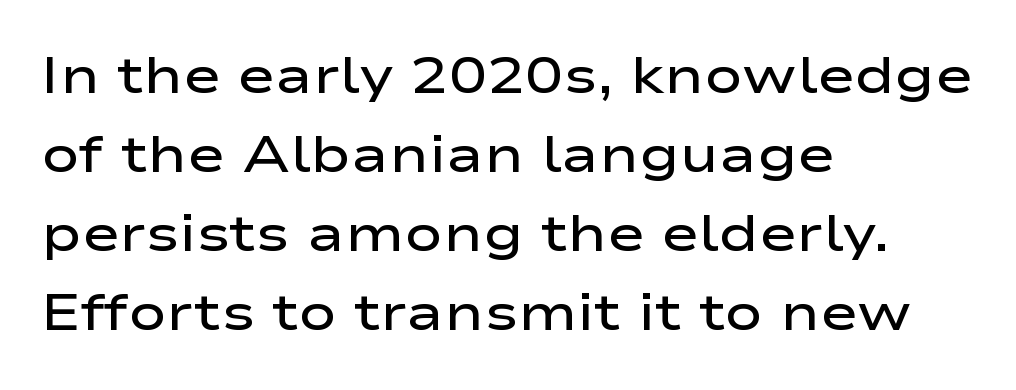
Q: Is the text bold? A: Semi-bold.
Q: Is the text italic (slanted)? A: No, it is upright.
Q: Is the typeface a serif or a sans-serif typeface? A: Sans-serif.
Q: Is the text underlined? A: No.
Q: How is the paragraph aligned? A: Left-aligned.
Q: Is the spacing between letters normal or unusually wide? A: Normal.
Q: Is the spacing between lines tight, normal or loose? A: Normal.
Q: Width (condensed, normal, or wide)? A: Wide.
Q: Stroke contrast? A: Low.
Q: x-height? A: Medium.
Q: Monospaced? A: No.
